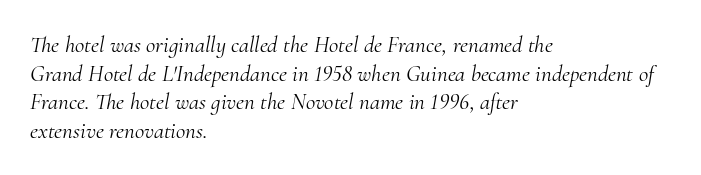
{"italic": "yes", "lean": "right", "slant_degrees": 10, "bold": "no", "underline": "no", "align": "left", "line_spacing_ratio": 1.24, "letter_spacing": "normal", "letter_spacing_em": 0.0, "glyph_px": 23}
